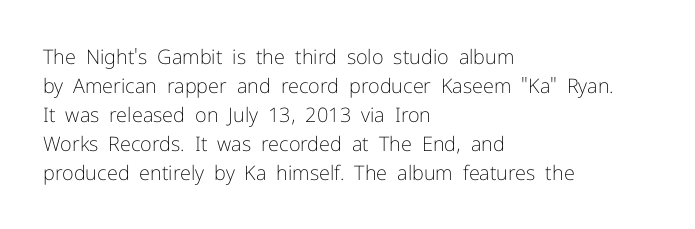
Beneath every word, the page is bare. Stems here are at most as thick as an everyday book face. When letters stand straight like this, we call the style roman or upright. This rendering leaves character spacing at its baseline value. The rendering uses a moderate line-height, typical for paragraphs.
